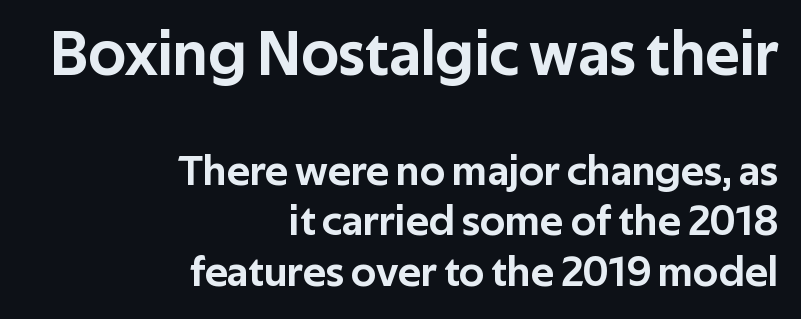
Q: Is the text italic (slanted)? A: No, it is upright.
Q: Is the typeface a serif or a sans-serif typeface? A: Sans-serif.
Q: Is the text underlined? A: No.
Q: How is the paragraph aligned? A: Right-aligned.
Q: Is the spacing between letters normal or unusually wide? A: Normal.
Q: Which block of text is set in a larger size, the first (top) or the second (bottom)? A: The first (top) one.
Q: Width (condensed, normal, or wide)? A: Normal.
Q: Stroke contrast? A: Low.
Q: x-height? A: Medium.
Q: Monospaced? A: No.
